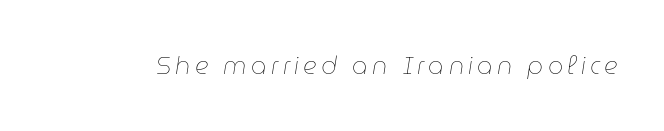
{"italic": "yes", "lean": "right", "slant_degrees": 9, "bold": "no", "underline": "no", "glyph_px": 24}
